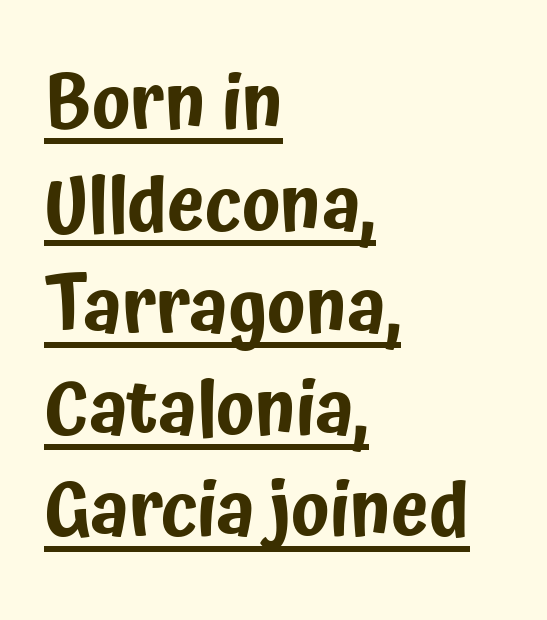
The image shows 76 px condensed sans-serif type, upright; set left-aligned, normal line spacing (1.34x), normal letter spacing, underlined; low stroke contrast and a medium x-height.
